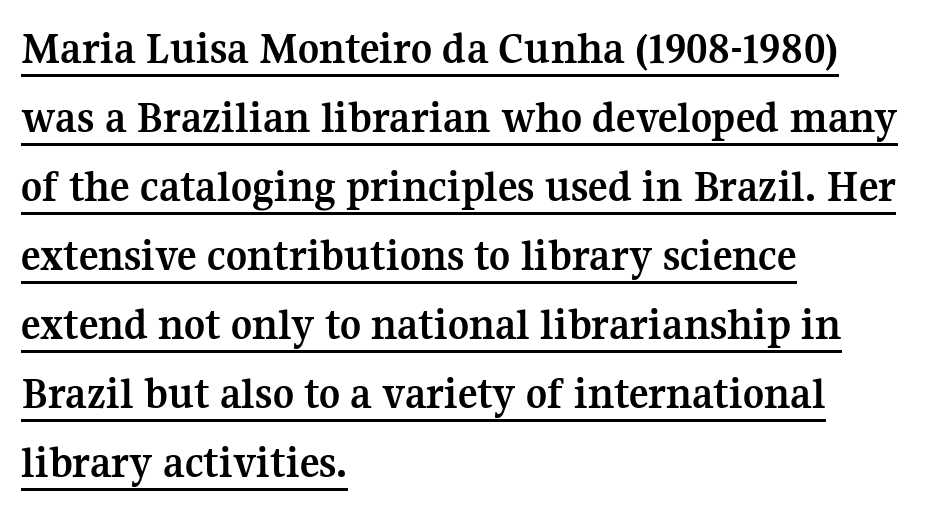
The image shows 46 px semibold serif type, upright; set left-aligned, normal line spacing (1.5x), normal letter spacing, underlined; medium stroke contrast and a medium x-height.
